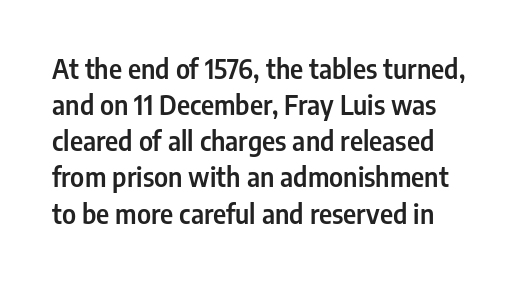
Descender tails drop into unmarked territory. This is the regular roman posture of the typeface. Nobody touched the tracking dial on this one. Regular leading.
